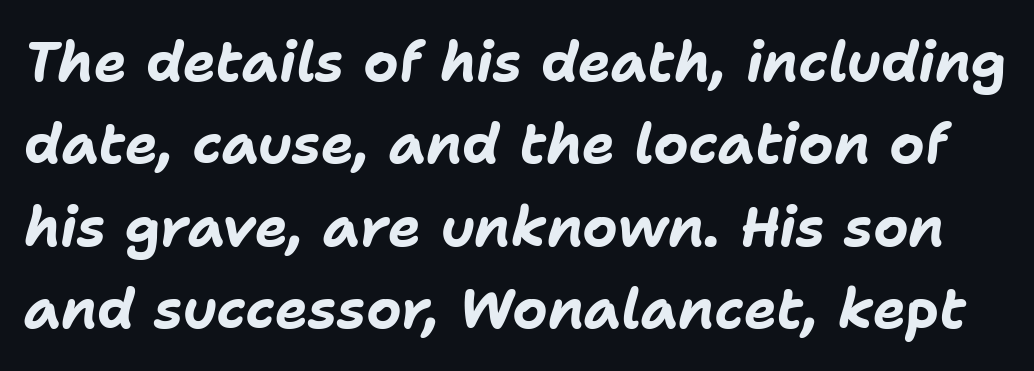
The image shows 55 px bold type, italic (leaning right); set normal line spacing (1.5x), normal letter spacing, not underlined; low stroke contrast and a medium x-height.
